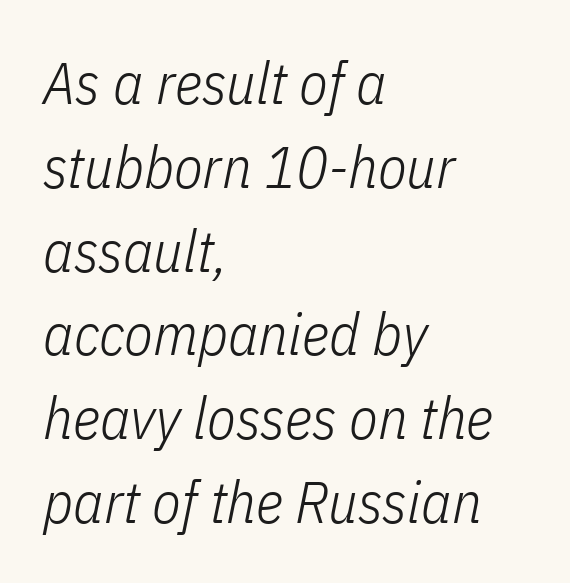
You could not count columns in this text — the font is proportionally spaced. The axis of the letterforms is tilted away from vertical. The cut favours lightness, reaching ordinary text weight at its darkest. The space between consecutive lines is moderate. Does extra space separate the letters? No, they use regular spacing. Unmarked baselines from the first word to the last.
